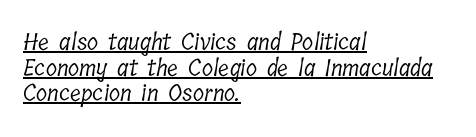
Q: Is the text bold? A: No.
Q: Is the text underlined? A: Yes.
Q: How is the paragraph aligned? A: Left-aligned.
Q: Is the spacing between letters normal or unusually wide? A: Normal.
Q: Is the spacing between lines tight, normal or loose? A: Tight.
